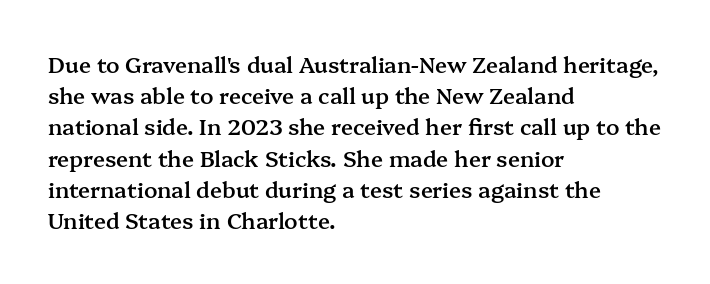
The image shows 22 px text type, upright; set left-aligned, normal line spacing (1.42x), normal letter spacing, not underlined.
